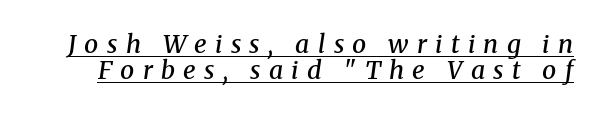
{"italic": "yes", "lean": "right", "slant_degrees": 8, "bold": "semi", "underline": "yes", "line_spacing": "tight", "line_spacing_ratio": 1.05, "letter_spacing": "wide", "letter_spacing_em": 0.33, "glyph_px": 25}
